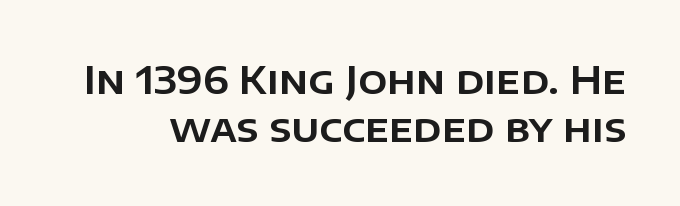
{"serif": "no", "italic": "no", "width": "normal", "stroke_contrast": "low", "x_height": "large", "monospaced": "no", "underline": "no", "line_spacing": "normal", "line_spacing_ratio": 1.27, "letter_spacing": "normal", "letter_spacing_em": 0.0, "glyph_px": 38}
